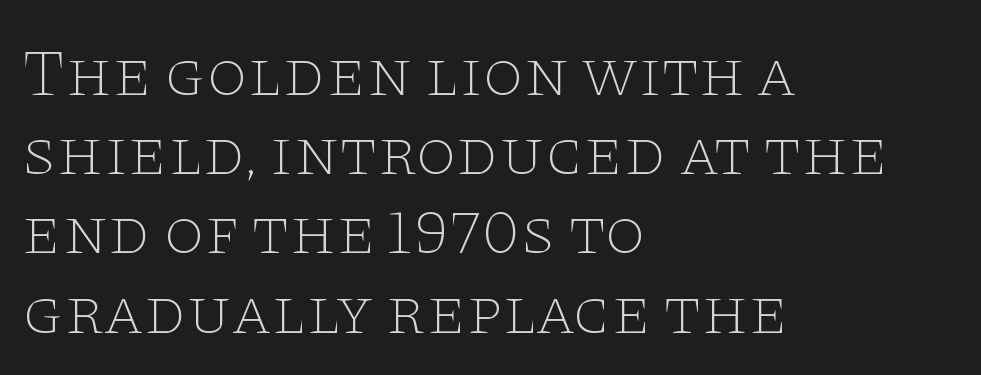
{"serif": "yes", "italic": "no", "bold": "no", "weight": "thin", "width": "wide", "stroke_contrast": "low", "x_height": "large", "monospaced": "no", "underline": "no", "align": "left", "line_spacing_ratio": 1.2, "letter_spacing": "normal", "letter_spacing_em": 0.0, "glyph_px": 66}
